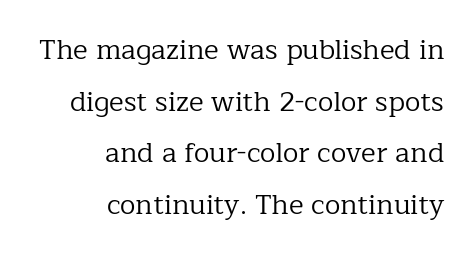
Q: Is the text bold? A: No.
Q: Is the text italic (slanted)? A: No, it is upright.
Q: Is the typeface a serif or a sans-serif typeface? A: Serif.
Q: Is the text underlined? A: No.
Q: How is the paragraph aligned? A: Right-aligned.
Q: Is the spacing between letters normal or unusually wide? A: Normal.
Q: Width (condensed, normal, or wide)? A: Normal.
Q: Stroke contrast? A: Low.
Q: x-height? A: Medium.
Q: Monospaced? A: No.
